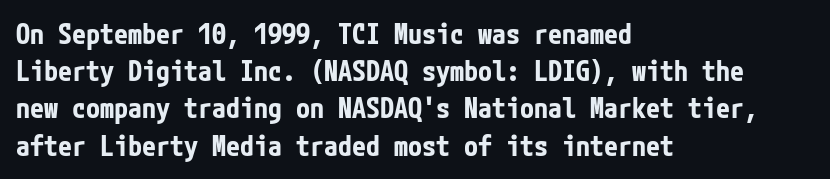
{"serif": "no", "italic": "no", "bold": "yes", "weight": "bold", "width": "condensed", "stroke_contrast": "low", "x_height": "medium", "underline": "no", "align": "left", "line_spacing": "normal", "line_spacing_ratio": 1.33, "letter_spacing": "normal", "letter_spacing_em": 0.0, "glyph_px": 28}
